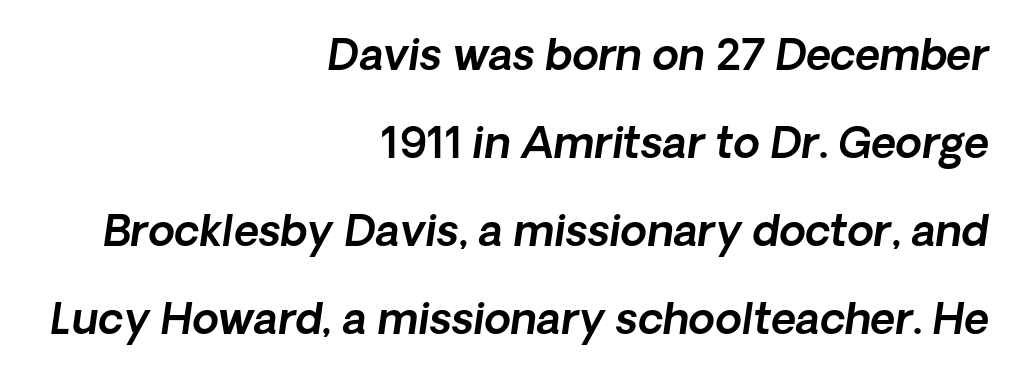
{"serif": "no", "width": "normal", "x_height": "medium", "monospaced": "no", "underline": "no", "align": "right", "line_spacing": "loose", "line_spacing_ratio": 2.05, "letter_spacing": "normal", "letter_spacing_em": 0.0, "glyph_px": 43}
